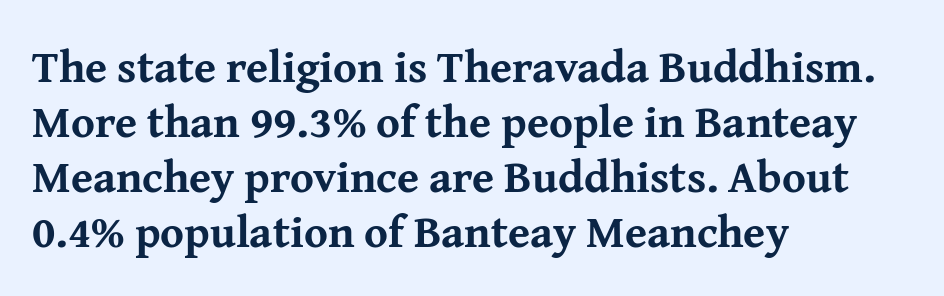
Italic? Not at all — the glyphs are vertical. The area under the type is left untouched. Left-aligned paragraph, ragged on the right. Standard letterfit; no display-style spreading of the glyphs. Is this a fixed-width face? No — the glyphs have proportional, varying widths. Small tapered or slab feet sit at the stroke ends, so this counts as serif.
